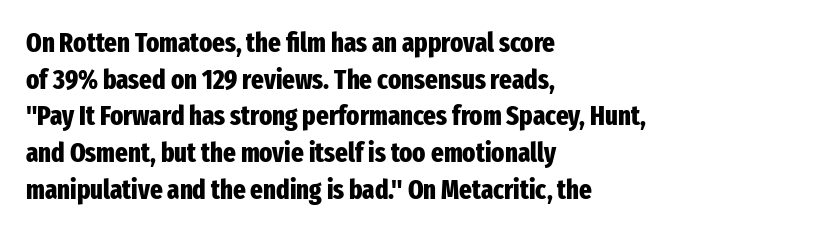
Q: Is the text bold? A: Yes.
Q: Is the text italic (slanted)? A: No, it is upright.
Q: Is the text underlined? A: No.
Q: How is the paragraph aligned? A: Left-aligned.
Q: Is the spacing between letters normal or unusually wide? A: Normal.
Q: Is the spacing between lines tight, normal or loose? A: Normal.
